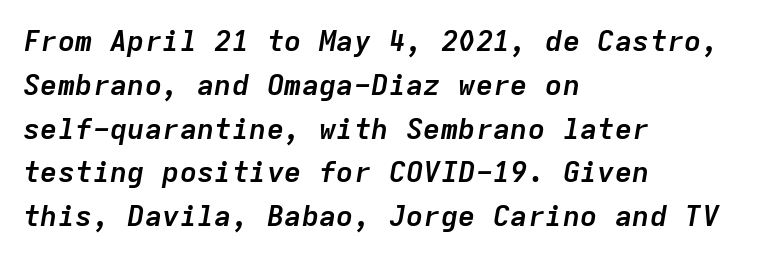
Just letters on the line, the space beneath them empty. One-word summary of the alignment: left. These words are printed bold, with thick strokes throughout. Inter-character spacing is left at the font's built-in metrics. Think of a typewriter: that constant character pitch is what you see here.
